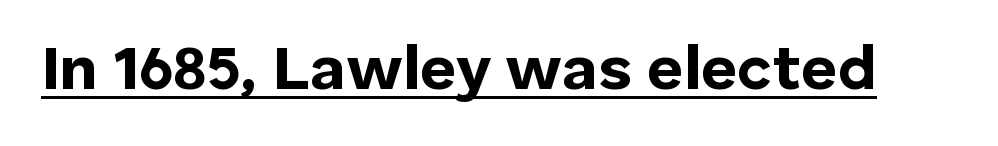
{"serif": "no", "italic": "no", "bold": "yes", "weight": "bold", "width": "normal", "stroke_contrast": "low", "x_height": "medium", "monospaced": "no", "underline": "yes", "letter_spacing": "normal", "letter_spacing_em": 0.0, "glyph_px": 63}
